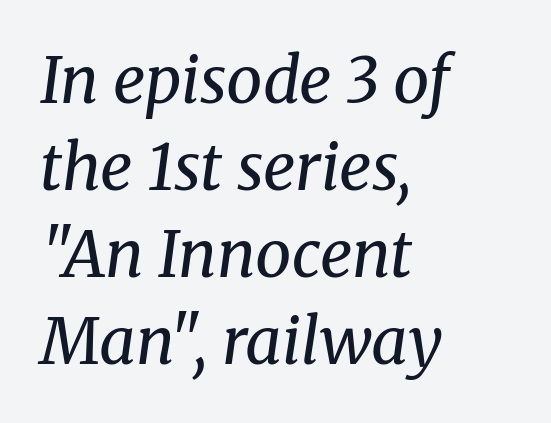
{"serif": "yes", "italic": "yes", "lean": "right", "slant_degrees": 8, "bold": "no", "weight": "regular", "width": "normal", "stroke_contrast": "medium", "x_height": "medium", "monospaced": "no", "underline": "no", "align": "left", "line_spacing": "normal", "line_spacing_ratio": 1.36, "letter_spacing": "normal", "letter_spacing_em": 0.0, "glyph_px": 64}
